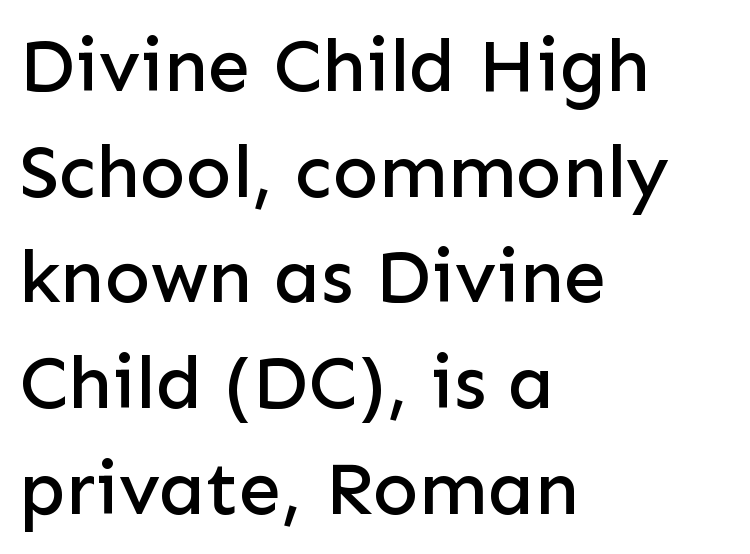
Descenders hang freely into open space. The rag falls on the right side of this text block. These lines sit exactly where default settings would place them. Glyph-to-glyph distance matches everyday printed text.
